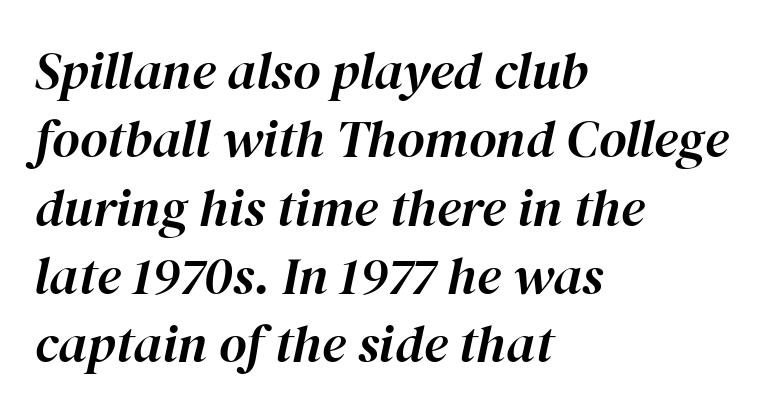
Q: Is the text italic (slanted)? A: Yes, it leans right by about 12 degrees.
Q: Is the text underlined? A: No.
Q: How is the paragraph aligned? A: Left-aligned.
Q: Is the spacing between letters normal or unusually wide? A: Normal.
Q: Is the spacing between lines tight, normal or loose? A: Normal.
Q: Width (condensed, normal, or wide)? A: Normal.
Q: Stroke contrast? A: High.
Q: x-height? A: Medium.
Q: Monospaced? A: No.
